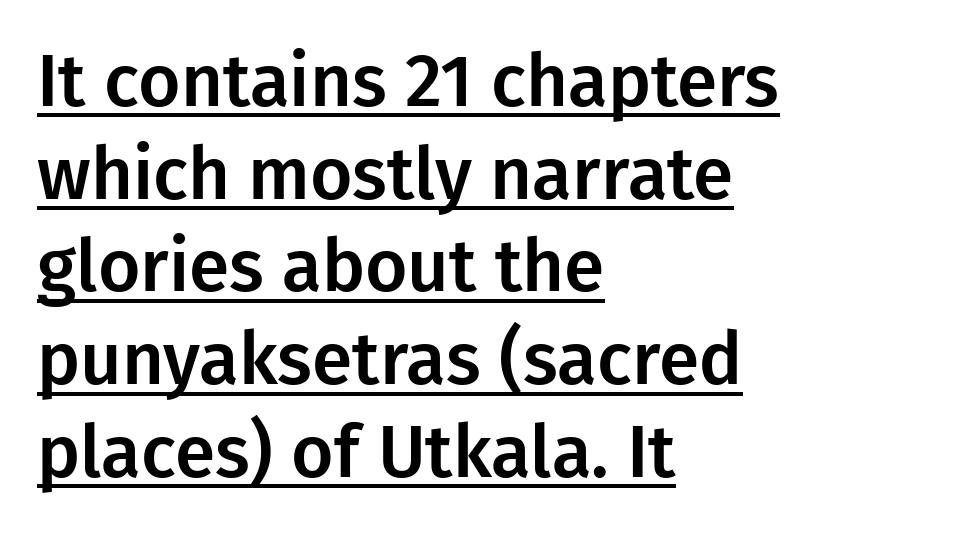
{"serif": "no", "italic": "no", "width": "normal", "stroke_contrast": "low", "x_height": "medium", "monospaced": "no", "underline": "yes", "align": "left", "line_spacing": "normal", "line_spacing_ratio": 1.27, "letter_spacing": "normal", "letter_spacing_em": 0.0, "glyph_px": 73}
